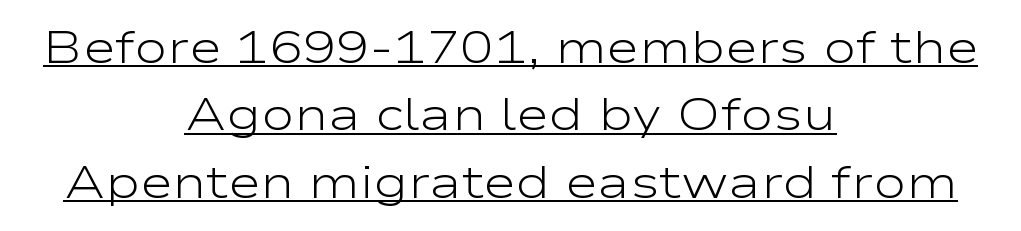
Q: Is the text bold? A: No.
Q: Is the text italic (slanted)? A: No, it is upright.
Q: Is the typeface a serif or a sans-serif typeface? A: Sans-serif.
Q: Is the text underlined? A: Yes.
Q: How is the paragraph aligned? A: Centered.
Q: Is the spacing between letters normal or unusually wide? A: Normal.
Q: Is the spacing between lines tight, normal or loose? A: Normal.
Q: Width (condensed, normal, or wide)? A: Wide.
Q: Stroke contrast? A: Low.
Q: x-height? A: Medium.
Q: Monospaced? A: No.
